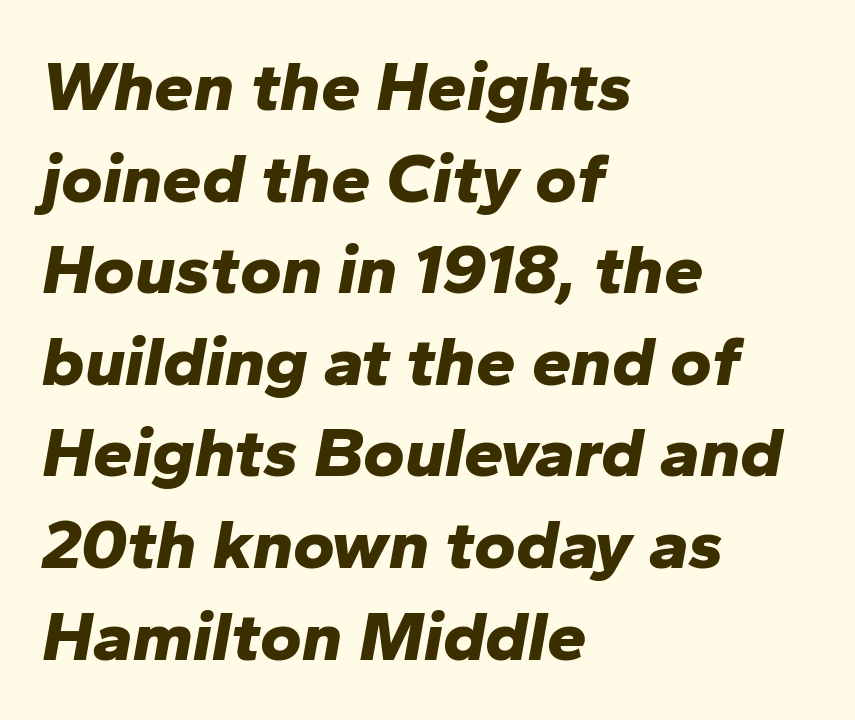
If you drew a ruler down the left edge, every line would touch it. When letters slant like this, we call the style italic. Compared with typical body copy, the letter spacing here is the same. Plenty of ink on the page — the face is bold.
